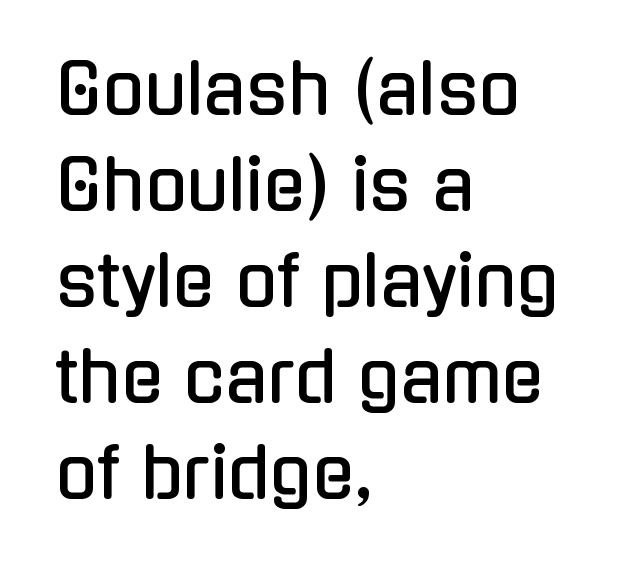
Between one letter and the next there's only the usual sliver of space. Quick note: not italic, upright. Only glyphs here, with clear space below each row. Do the characters align in a grid? No, the font is proportional. These lines stack with their left ends in a neat column.
